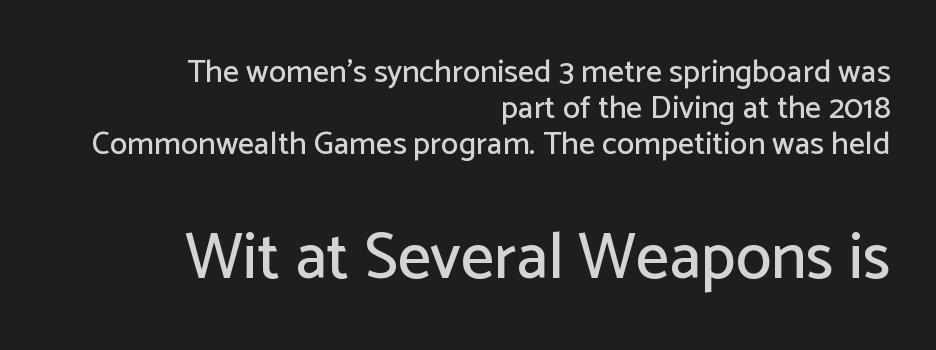
{"serif": "no", "italic": "no", "width": "normal", "stroke_contrast": "low", "x_height": "medium", "monospaced": "no", "underline": "no", "align": "right", "line_spacing": "tight", "line_spacing_ratio": 1.13, "letter_spacing": "normal", "letter_spacing_em": 0.0, "larger_block": "second", "size_ratio": 2.03, "glyph_px": 65}
